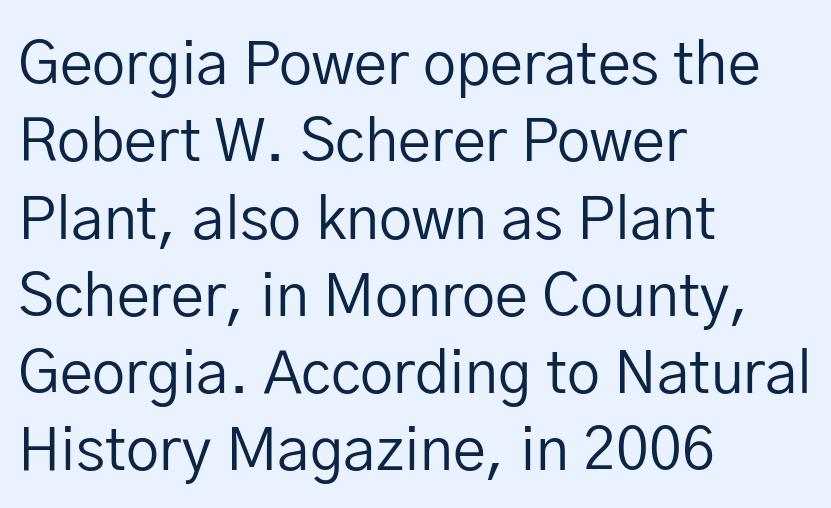
Q: Is the text bold? A: No.
Q: Is the text italic (slanted)? A: No, it is upright.
Q: Is the typeface a serif or a sans-serif typeface? A: Sans-serif.
Q: Is the text underlined? A: No.
Q: How is the paragraph aligned? A: Left-aligned.
Q: Is the spacing between letters normal or unusually wide? A: Normal.
Q: Is the spacing between lines tight, normal or loose? A: Normal.
Q: Width (condensed, normal, or wide)? A: Normal.
Q: Stroke contrast? A: Low.
Q: x-height? A: Medium.
Q: Monospaced? A: No.
